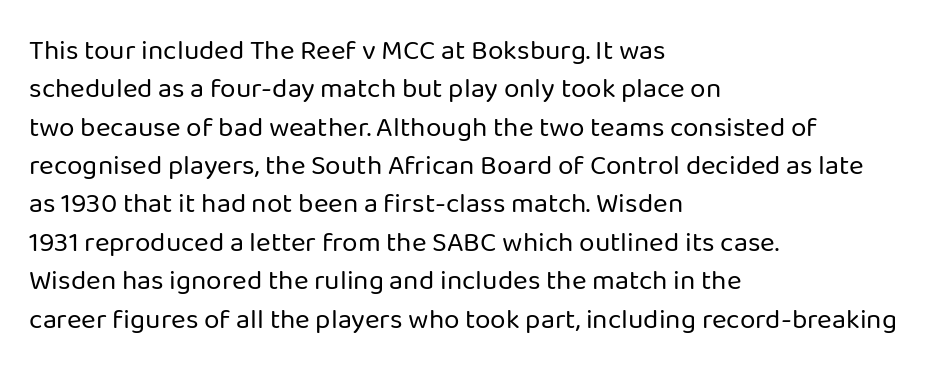
The image shows 28 px regular-weight sans-serif type, upright; set left-aligned, normal line spacing (1.37x), normal letter spacing, not underlined; low stroke contrast and a medium x-height.
